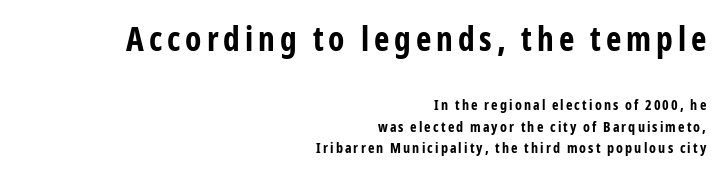
The lines are quadded right. This sample keeps an unexceptional amount of space between lines. These words are printed bold, with thick strokes throughout. Letters rest on an invisible, unmarked baseline.
